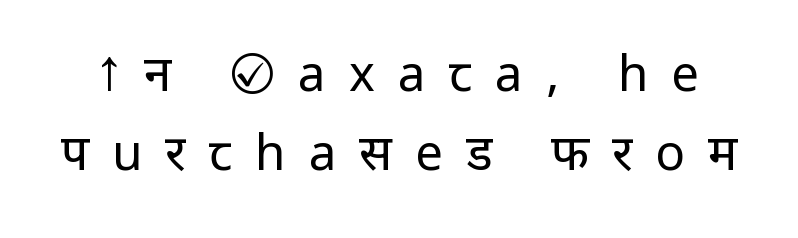
A normal amount of white space separates one row of letters from the next. Between one letter and the next there's a generous, obvious gap. Heaviness? Minimal to ordinary, like unemphasized prose. Font category for this specimen: sans-serif.
